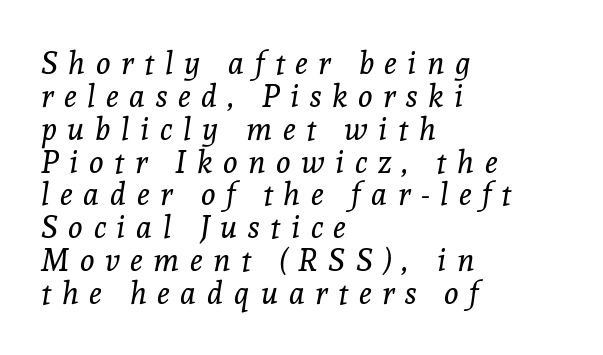
{"serif": "yes", "italic": "yes", "lean": "right", "slant_degrees": 8, "bold": "no", "weight": "regular", "width": "normal", "x_height": "medium", "monospaced": "no", "underline": "no", "align": "left", "line_spacing": "tight", "line_spacing_ratio": 1.06, "letter_spacing": "wide", "letter_spacing_em": 0.34, "glyph_px": 31}
